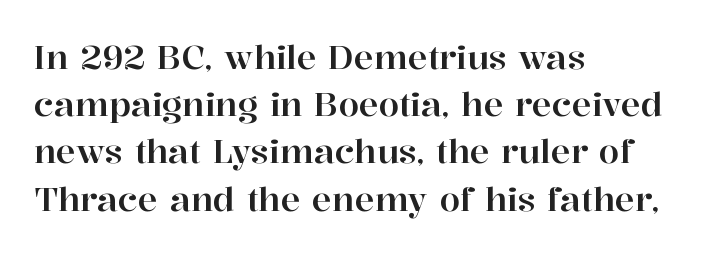
Q: Is the text italic (slanted)? A: No, it is upright.
Q: Is the typeface a serif or a sans-serif typeface? A: Serif.
Q: Is the text underlined? A: No.
Q: How is the paragraph aligned? A: Left-aligned.
Q: Is the spacing between letters normal or unusually wide? A: Normal.
Q: Is the spacing between lines tight, normal or loose? A: Normal.
Q: Width (condensed, normal, or wide)? A: Normal.
Q: Stroke contrast? A: High.
Q: x-height? A: Medium.
Q: Monospaced? A: No.
